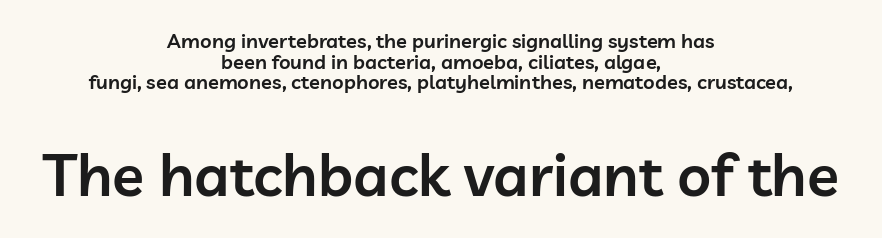
Anything drawn beneath the words? Only blank space. Baseline-to-baseline distance is barely more than the letter height. Emphasis by weight is partial: semibold. Is this a fixed-width face? No — the glyphs have proportional, varying widths. The type family on display is of the sans-serif kind.
